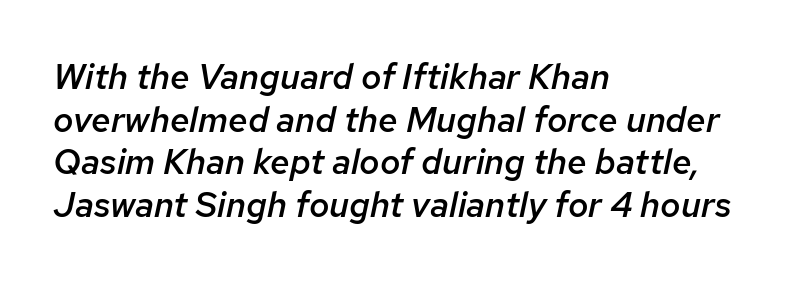
The image shows 35 px semibold type, italic (leaning right); set left-aligned, line spacing 1.22x, normal letter spacing, not underlined; low stroke contrast and a medium x-height.
